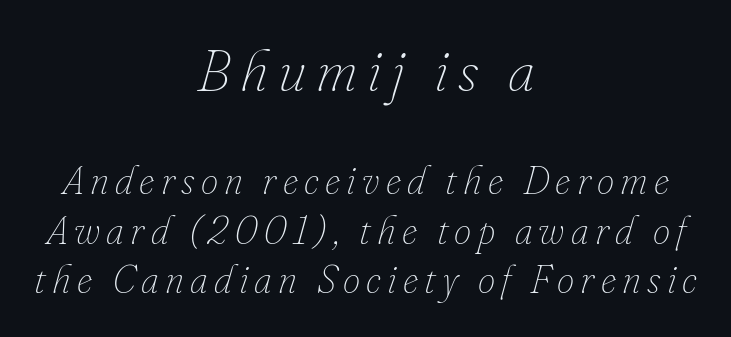
A typesetter would call this proportional, since set widths differ per character. A light-to-regular cut is what we see here. The space directly below the letters is spotless. In terms of posture, this sample is oblique.
